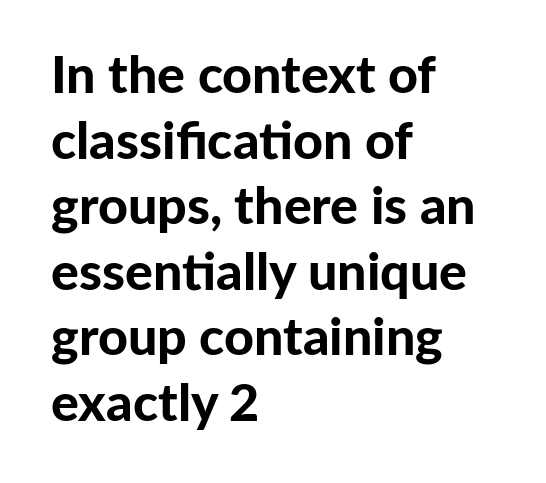
{"serif": "no", "italic": "no", "bold": "yes", "weight": "bold", "width": "normal", "stroke_contrast": "low", "x_height": "medium", "monospaced": "no", "underline": "no", "align": "left", "line_spacing": "normal", "line_spacing_ratio": 1.26, "letter_spacing": "normal", "letter_spacing_em": 0.0, "glyph_px": 52}
